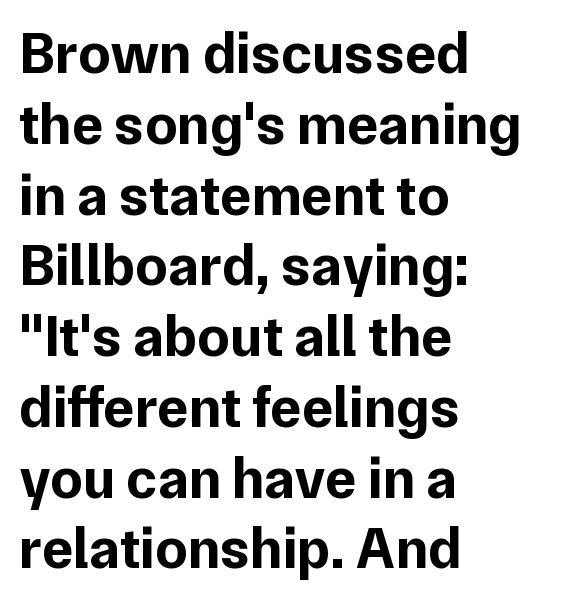
The image shows 58 px bold sans-serif type, upright; set left-aligned, line spacing 1.22x, normal letter spacing, not underlined; low stroke contrast and a medium x-height.
